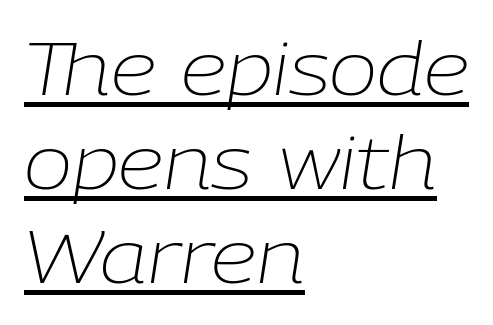
All the whitespace from short lines collects on the right. Nothing unusual about the tracking: characters are spaced as the font intends. The font's italic variant was chosen for this text. Is the type heavy? It reads as light-to-regular instead. Is there an underline? Yes — a line sits under the letters. Whoever set this chose a conventional vertical rhythm.
